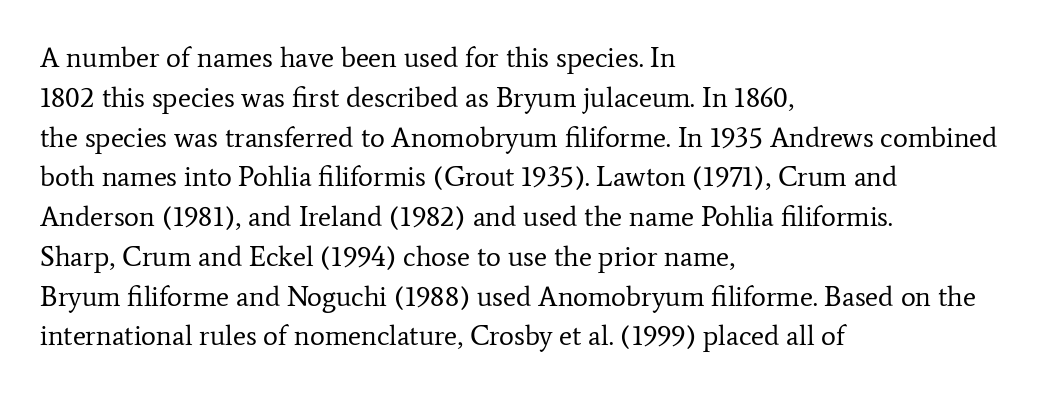
The image shows 28 px regular-weight serif type, upright; set left-aligned, normal line spacing (1.42x), normal letter spacing, not underlined; low stroke contrast and a medium x-height.
